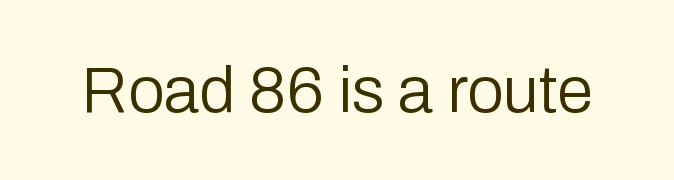
Q: Is the text bold? A: No.
Q: Is the text italic (slanted)? A: No, it is upright.
Q: Is the typeface a serif or a sans-serif typeface? A: Sans-serif.
Q: Is the text underlined? A: No.
Q: Is the spacing between letters normal or unusually wide? A: Normal.
Q: Width (condensed, normal, or wide)? A: Normal.
Q: Stroke contrast? A: Low.
Q: x-height? A: Medium.
Q: Monospaced? A: No.
